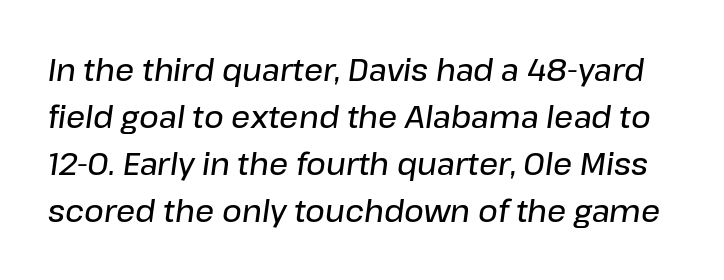
{"italic": "yes", "lean": "right", "slant_degrees": 8, "bold": "semi", "weight": "semibold", "width": "normal", "stroke_contrast": "low", "x_height": "medium", "monospaced": "no", "underline": "no", "line_spacing": "normal", "line_spacing_ratio": 1.57, "letter_spacing": "normal", "letter_spacing_em": 0.0, "glyph_px": 30}
